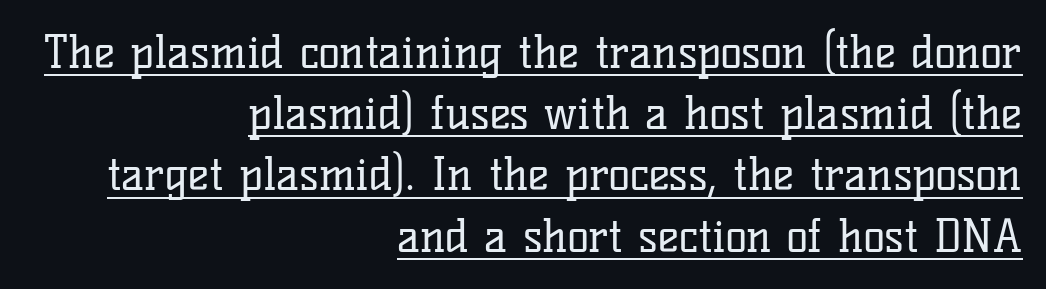
Q: Is the text bold? A: No.
Q: Is the text italic (slanted)? A: No, it is upright.
Q: Is the typeface a serif or a sans-serif typeface? A: Serif.
Q: Is the text underlined? A: Yes.
Q: How is the paragraph aligned? A: Right-aligned.
Q: Is the spacing between letters normal or unusually wide? A: Normal.
Q: Is the spacing between lines tight, normal or loose? A: Normal.
Q: Width (condensed, normal, or wide)? A: Normal.
Q: Stroke contrast? A: Low.
Q: x-height? A: Medium.
Q: Monospaced? A: No.
